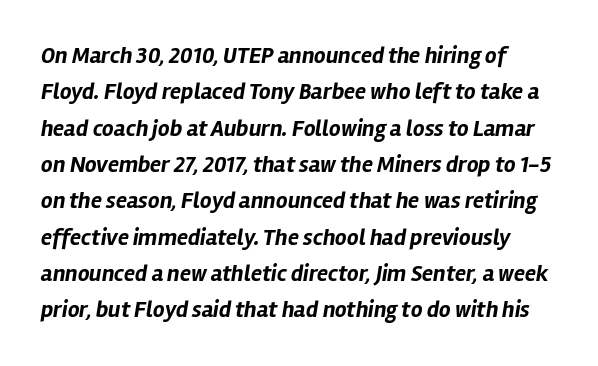
Q: Is the text bold? A: Yes.
Q: Is the text italic (slanted)? A: Yes, it leans right by about 12 degrees.
Q: Is the text underlined? A: No.
Q: Is the spacing between letters normal or unusually wide? A: Normal.
Q: Is the spacing between lines tight, normal or loose? A: Normal.
